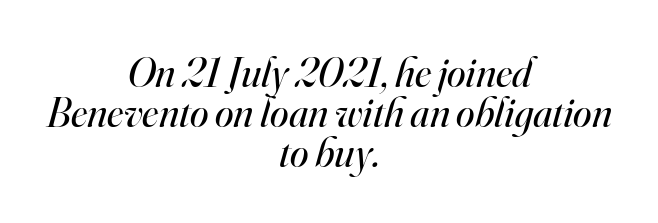
{"serif": "yes", "italic": "yes", "lean": "right", "slant_degrees": 16, "bold": "no", "weight": "regular", "width": "normal", "stroke_contrast": "high", "x_height": "small", "monospaced": "no", "underline": "no", "align": "center", "line_spacing": "tight", "line_spacing_ratio": 0.95, "letter_spacing": "normal", "letter_spacing_em": 0.0, "glyph_px": 42}
